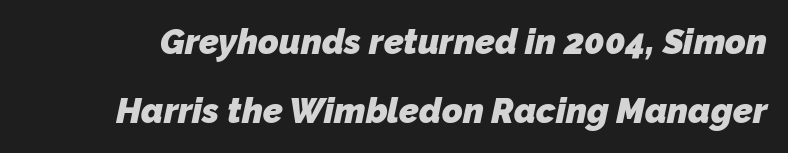
Check where the strokes stop: nothing finishes them off — pure sans. Rule under the text: the space is simply empty. This is heavy type, rendered in bold. Nothing unusual about the tracking: characters are spaced as the font intends. These lines are rendered in a variable-pitch font.
